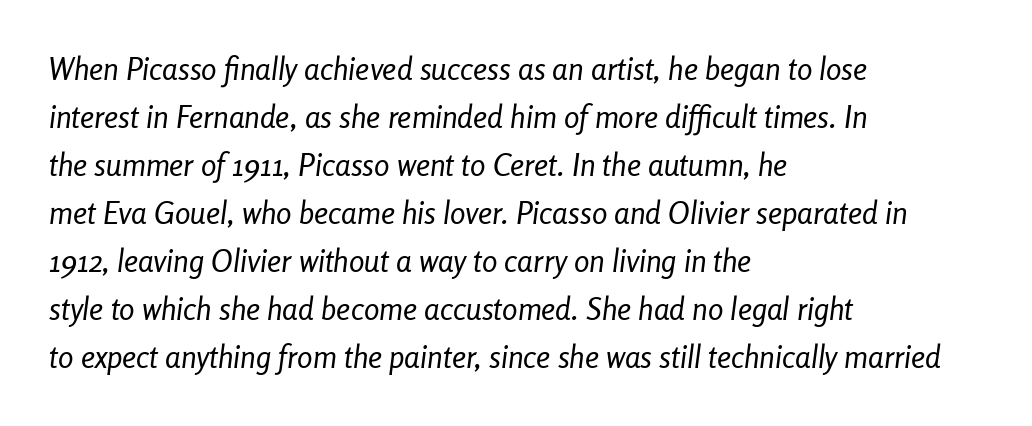
Q: Is the text bold? A: No.
Q: Is the text italic (slanted)? A: Yes, it leans right by about 8 degrees.
Q: Is the text underlined? A: No.
Q: How is the paragraph aligned? A: Left-aligned.
Q: Is the spacing between letters normal or unusually wide? A: Normal.
Q: Is the spacing between lines tight, normal or loose? A: Normal.
Q: Width (condensed, normal, or wide)? A: Condensed.
Q: Stroke contrast? A: Low.
Q: x-height? A: Medium.
Q: Monospaced? A: No.
